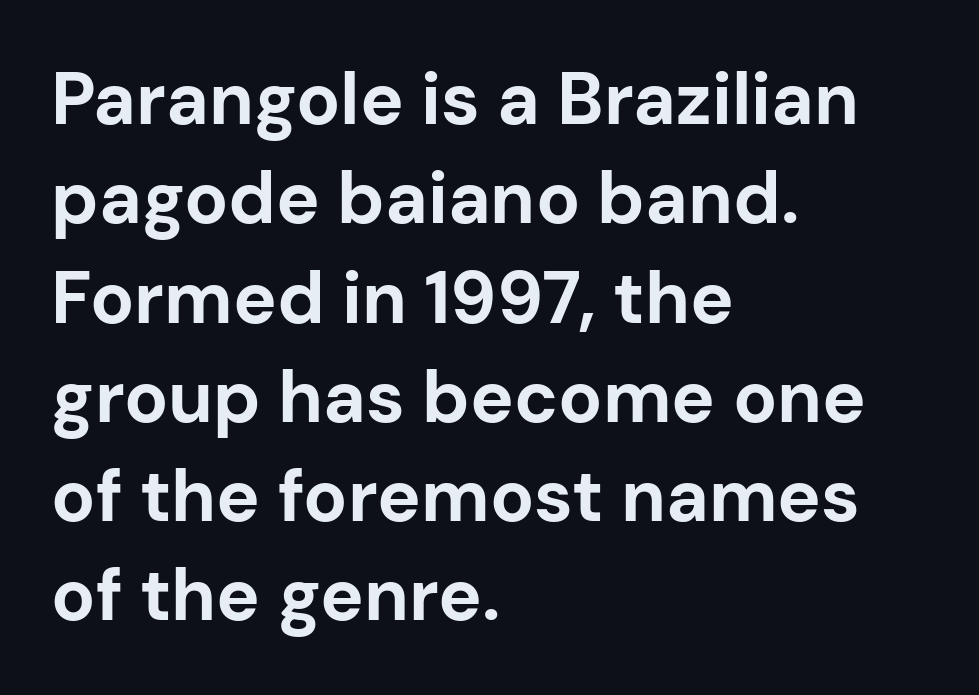
Check under the words: just untouched page. The letters advance in unequal steps, a hallmark of proportional type. Notice how the stems are strictly vertical — no italics here. Glyph-to-glyph distance matches everyday printed text.
